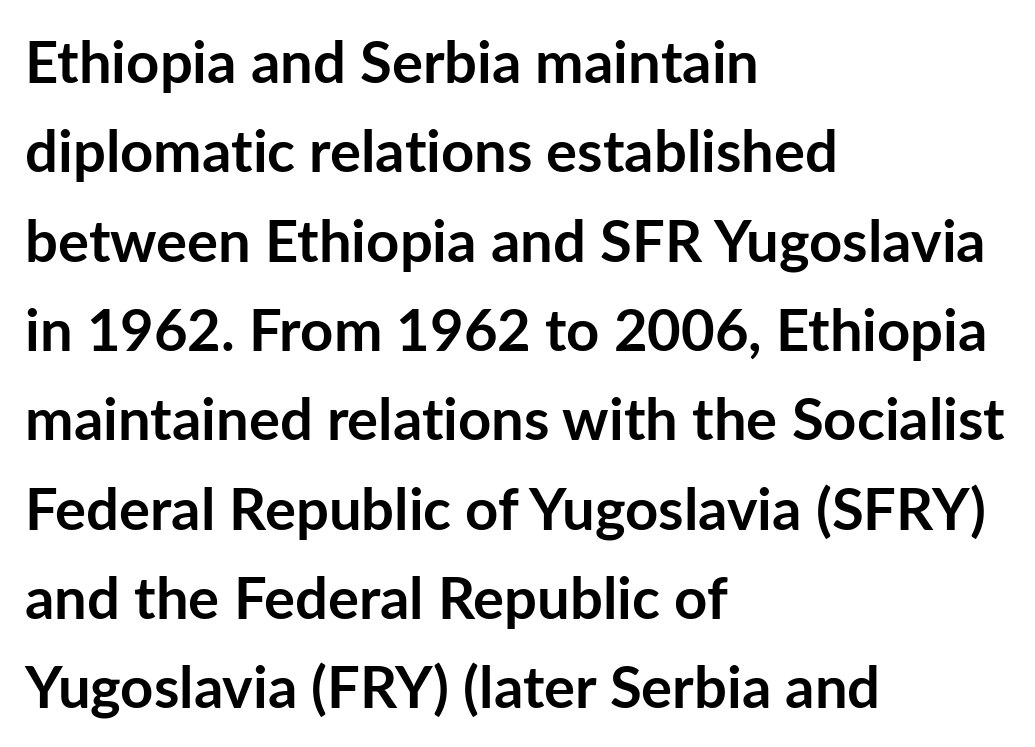
The image shows 58 px semibold sans-serif type, upright; set left-aligned, normal line spacing (1.54x), normal letter spacing, not underlined; low stroke contrast and a medium x-height.
